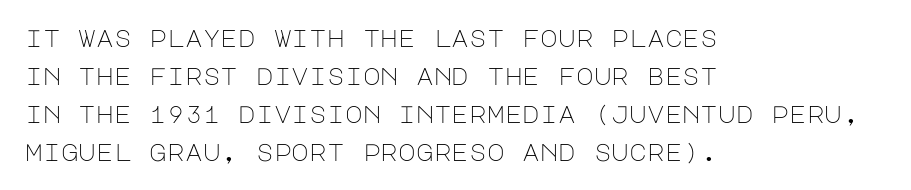
The image shows 24 px text type, upright; set left-aligned, normal line spacing (1.59x), normal letter spacing, not underlined.
